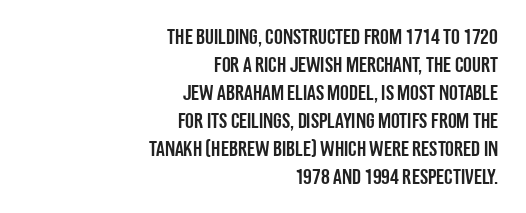
Q: Is the text italic (slanted)? A: No, it is upright.
Q: Is the text underlined? A: No.
Q: How is the paragraph aligned? A: Right-aligned.
Q: Is the spacing between letters normal or unusually wide? A: Normal.
Q: Is the spacing between lines tight, normal or loose? A: Normal.
